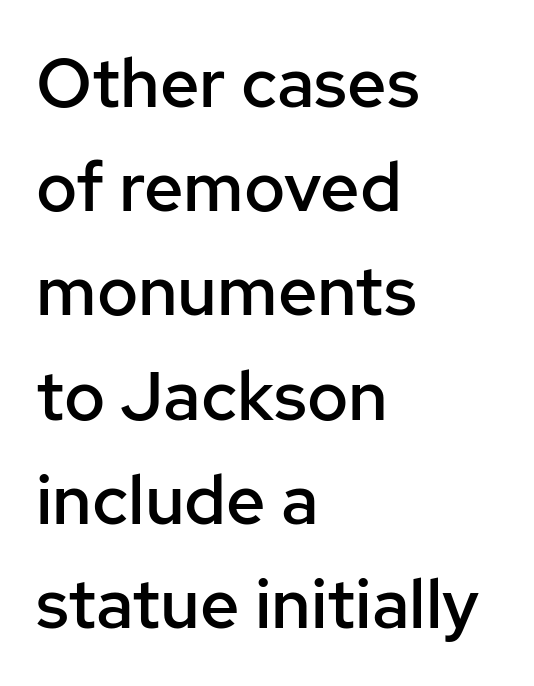
Layout note: lines flush left. Every letter is mildly thick-stroked: semibold rather than bold. The designer left line spacing at the default. Notice how the stems are strictly vertical — no italics here. This sample uses a sans-serif face.
